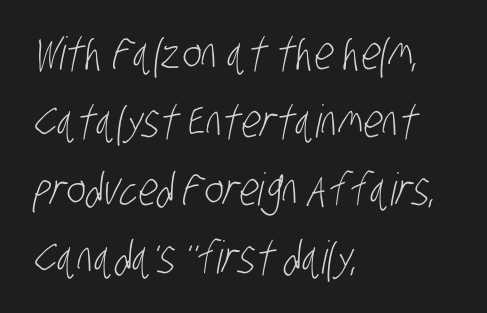
The string is rendered with underlining switched off. The weight tops out at a normal text grade. Do the characters align in a grid? No, the font is proportional. Regarding serifs, this sample does without them. Leading: standard. All the whitespace from short lines collects on the right.
